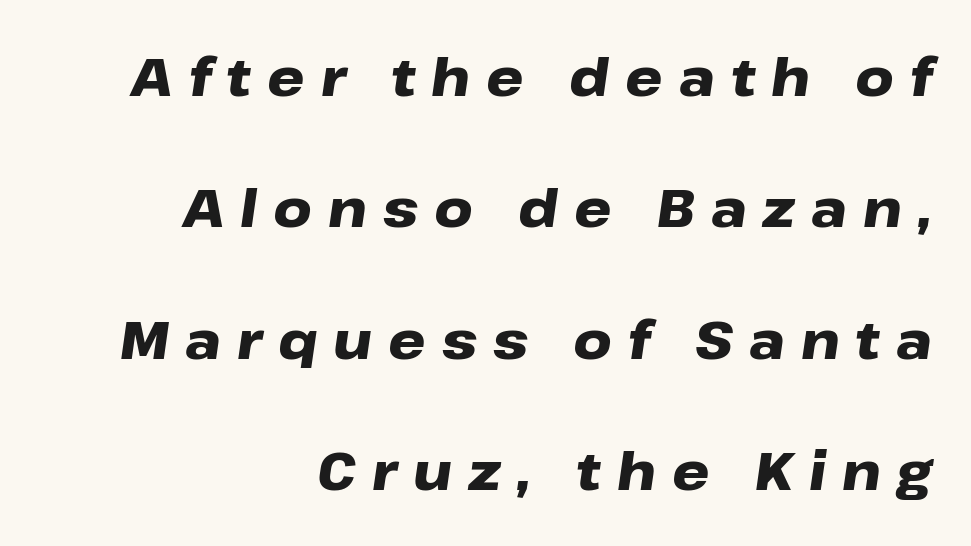
The image shows 53 px heavy, wide type, italic (leaning right); set right-aligned, loose line spacing (2.48x), unusually wide letter spacing (+0.3 em), not underlined; low stroke contrast and a medium x-height.
